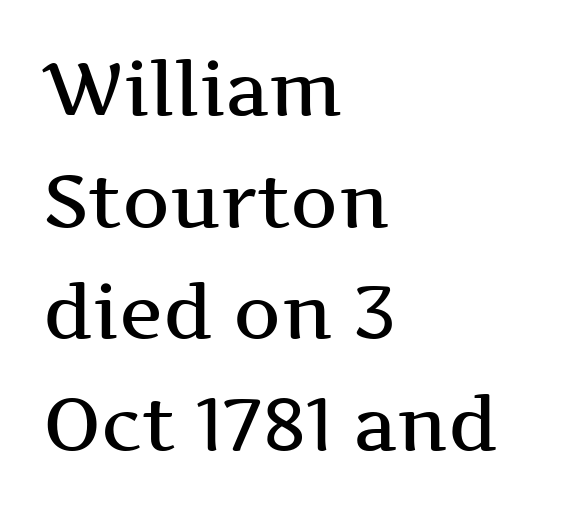
{"serif": "yes", "italic": "no", "bold": "semi", "weight": "semibold", "width": "wide", "stroke_contrast": "medium", "x_height": "medium", "monospaced": "no", "underline": "no", "align": "left", "line_spacing": "normal", "line_spacing_ratio": 1.51, "letter_spacing": "normal", "letter_spacing_em": 0.0, "glyph_px": 74}
